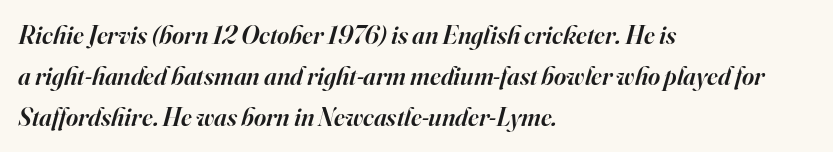
Observe the ordinary spacing: letters are neighbours, not strangers. Looking at the ascenders, they clearly lean. No word sits above an underline. The block of text has a typical density, with ordinary space between rows.
